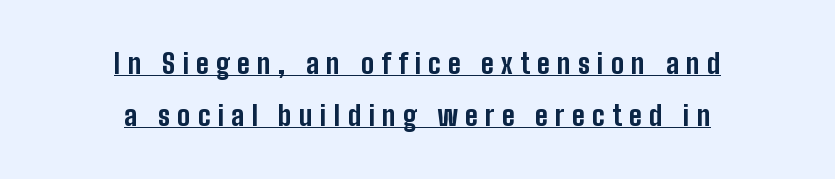
{"italic": "no", "bold": "yes", "underline": "yes", "align": "center", "line_spacing": "loose", "line_spacing_ratio": 1.92, "letter_spacing": "wide", "letter_spacing_em": 0.27, "glyph_px": 27}
